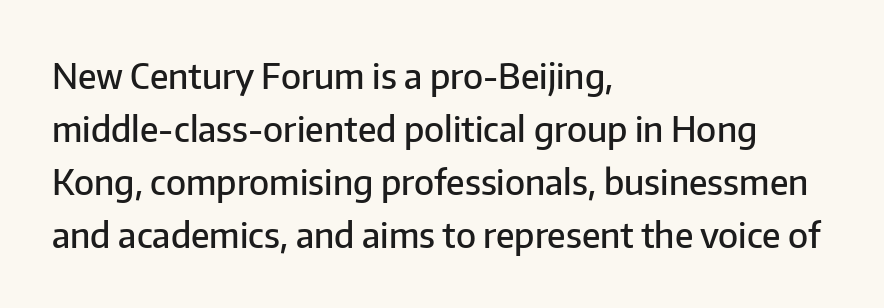
{"serif": "no", "italic": "no", "bold": "semi", "weight": "semibold", "width": "normal", "stroke_contrast": "low", "x_height": "medium", "monospaced": "no", "underline": "no", "align": "left", "line_spacing": "normal", "line_spacing_ratio": 1.51, "letter_spacing": "normal", "letter_spacing_em": 0.0, "glyph_px": 35}
